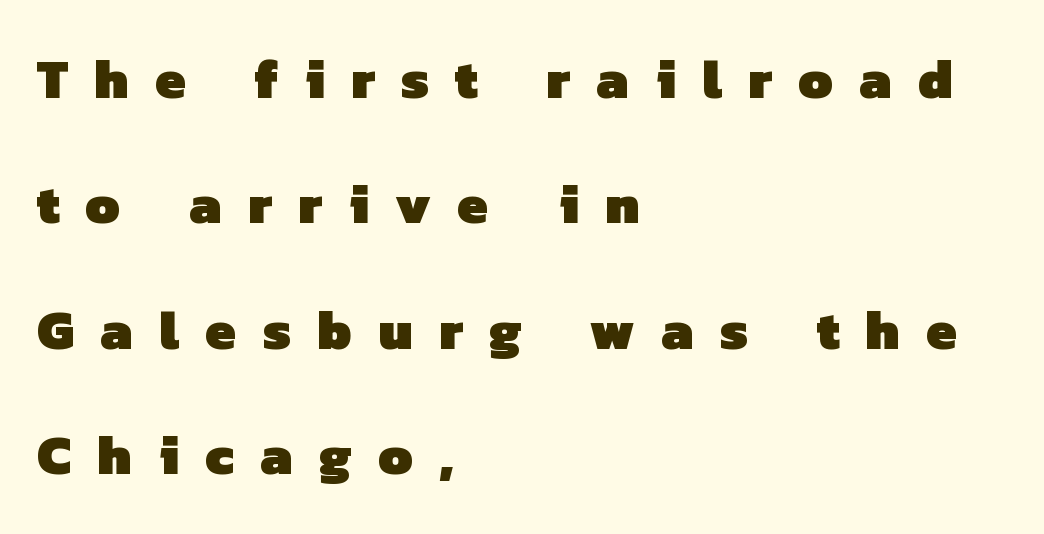
{"serif": "no", "bold": "yes", "weight": "heavy", "width": "normal", "stroke_contrast": "low", "x_height": "medium", "monospaced": "no", "underline": "no", "align": "left", "line_spacing": "loose", "line_spacing_ratio": 2.28, "letter_spacing": "wide", "letter_spacing_em": 0.48, "glyph_px": 55}
